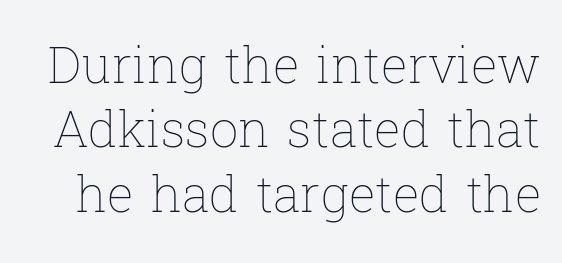
Q: Is the text bold? A: No.
Q: Is the text italic (slanted)? A: No, it is upright.
Q: Is the text underlined? A: No.
Q: Is the spacing between letters normal or unusually wide? A: Normal.
Q: Is the spacing between lines tight, normal or loose? A: Normal.
Q: Width (condensed, normal, or wide)? A: Normal.
Q: Stroke contrast? A: Low.
Q: x-height? A: Medium.
Q: Monospaced? A: No.
